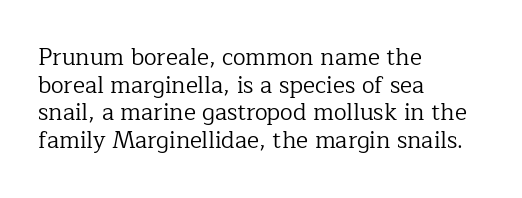
{"italic": "no", "bold": "no", "underline": "no", "align": "left", "line_spacing_ratio": 1.2, "letter_spacing": "normal", "letter_spacing_em": 0.0, "glyph_px": 23}
